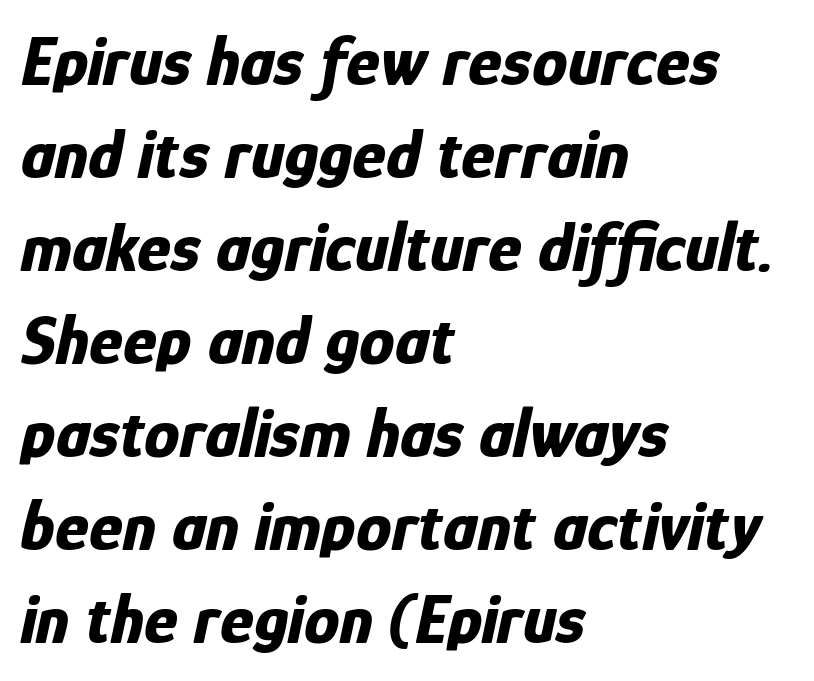
{"italic": "yes", "lean": "right", "slant_degrees": 12, "bold": "yes", "weight": "bold", "width": "condensed", "stroke_contrast": "low", "x_height": "medium", "monospaced": "no", "underline": "no", "align": "left", "line_spacing": "normal", "line_spacing_ratio": 1.31, "letter_spacing": "normal", "letter_spacing_em": 0.0, "glyph_px": 71}
